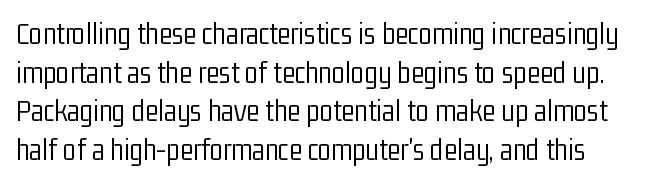
Check the space under the baseline: it is left empty. Is this a heavy cut? Hardly; it is regular or lighter. A typesetter would call this proportional, since set widths differ per character. Font category for this specimen: sans-serif. The letterforms sit shoulder to shoulder at normal distance.
